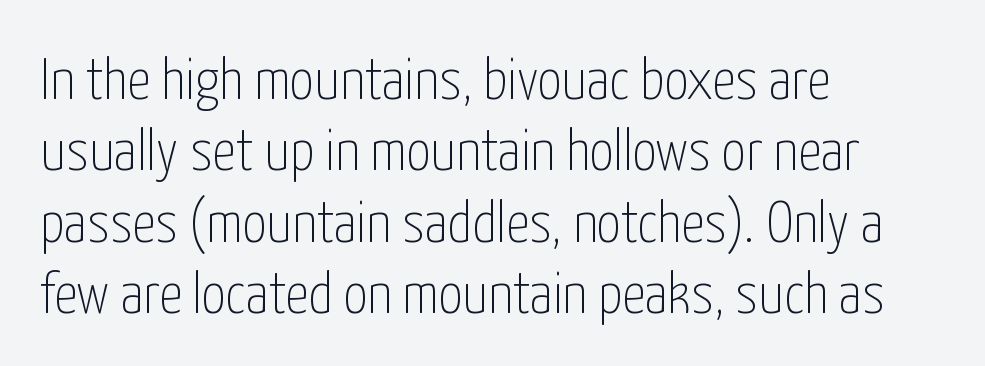
{"serif": "no", "italic": "no", "bold": "no", "weight": "thin", "width": "condensed", "stroke_contrast": "low", "x_height": "medium", "monospaced": "no", "underline": "no", "align": "left", "line_spacing_ratio": 1.21, "letter_spacing": "normal", "letter_spacing_em": 0.0, "glyph_px": 59}
